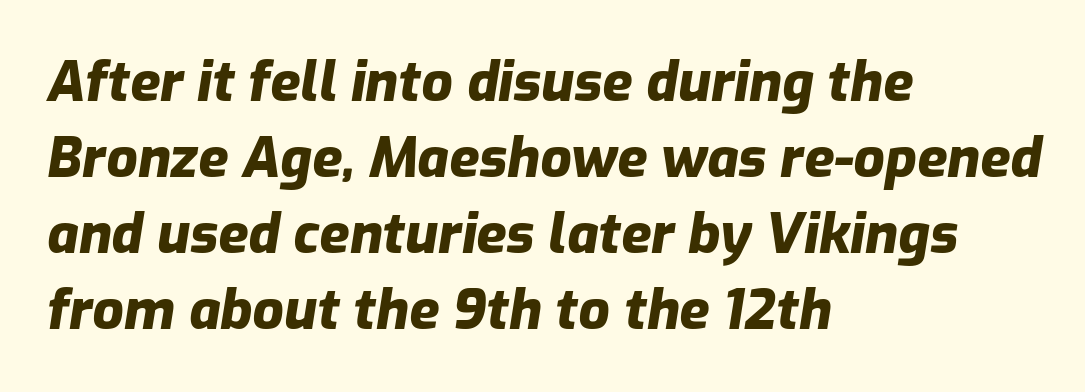
Q: Is the text bold? A: Yes.
Q: Is the text italic (slanted)? A: Yes, it leans right by about 9 degrees.
Q: Is the text underlined? A: No.
Q: How is the paragraph aligned? A: Left-aligned.
Q: Is the spacing between letters normal or unusually wide? A: Normal.
Q: Is the spacing between lines tight, normal or loose? A: Normal.
Q: Width (condensed, normal, or wide)? A: Normal.
Q: Stroke contrast? A: Low.
Q: x-height? A: Medium.
Q: Monospaced? A: No.
